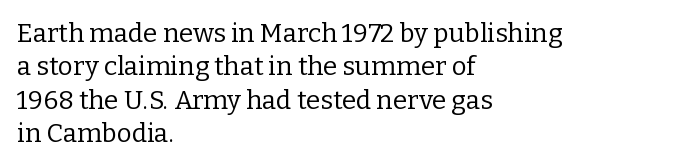
Compared with typical paragraphs, the rows here are spaced about the same. The letters stand straight up with perfectly vertical stems. Short and long lines alike share a common starting point at left. Is the stroke heavy? The answer is a plain regular-or-lighter. In terms of letterspacing, this is plain default setting. Just letters on the line, the space beneath them empty.
